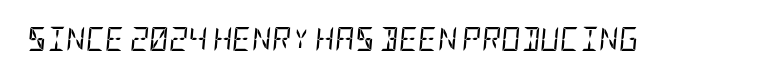
The tracking reads as untouched default to a designer's eye. On a weight scale, this lands at 450 or below. Letters rest on an invisible, unmarked baseline. Tall strokes in this sample are angled rather than plumb.
